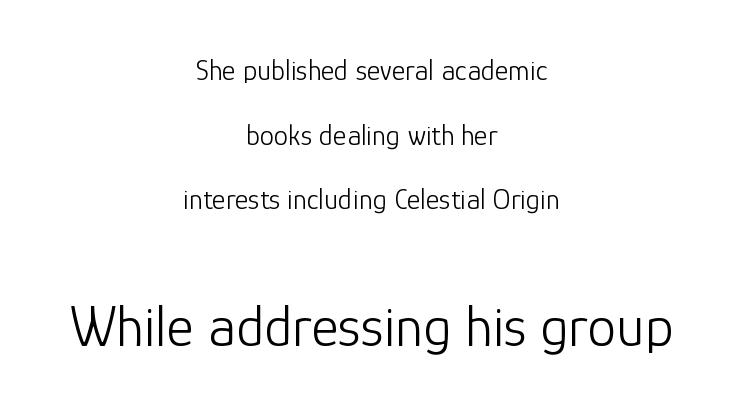
Check under the words: just untouched page. Regarding leading, the lines here are spaced well apart. The characters display no serif detailing; their extremities are plain. The text block is weighted toward neither margin, spreading evenly from the middle. Short note: letters normally spaced. Block two is the big one; block one sits smaller above it.
